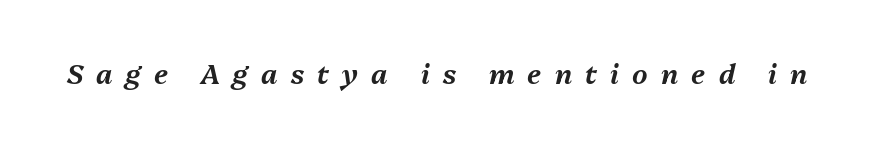
Compared with ordinary roman type, these characters are visibly tilted. What stands out about the letter spacing? Its width — letters are far apart. Descenders are the only things crossing below the line.
